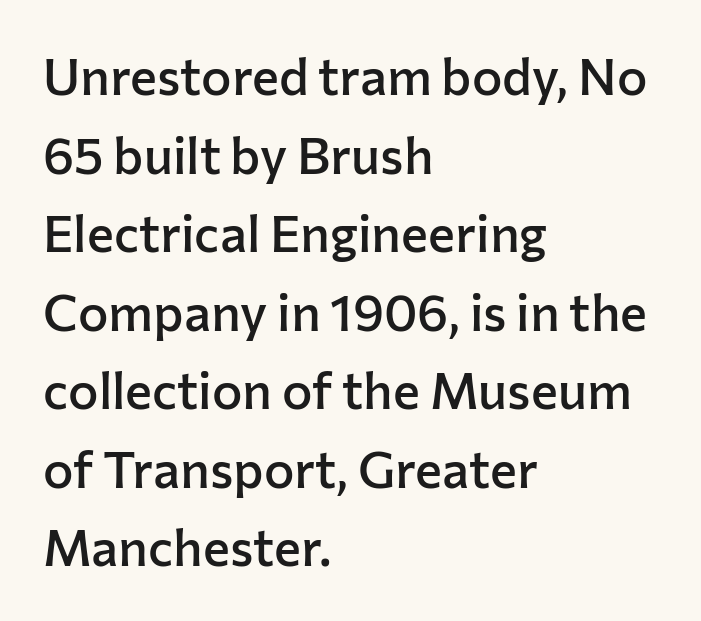
The image shows 51 px semibold sans-serif type, upright; set left-aligned, normal line spacing (1.54x), normal letter spacing, not underlined; low stroke contrast and a medium x-height.
